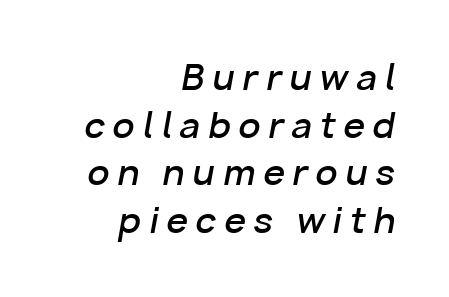
The image shows 35 px semibold type, italic (leaning right); set right-aligned, normal line spacing (1.36x), unusually wide letter spacing (+0.22 em), not underlined; low stroke contrast and a medium x-height.
